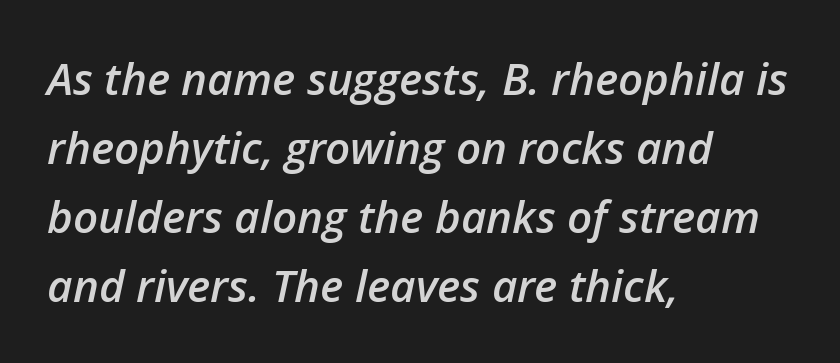
What's the leading like? Ordinary, nothing unusual. The line texture is even and compact thanks to regular tracking. The foot of each line stays bare and open. Strokes here are thickened, but only to semibold level. Caption: multi-line text, flush left, ragged right.
